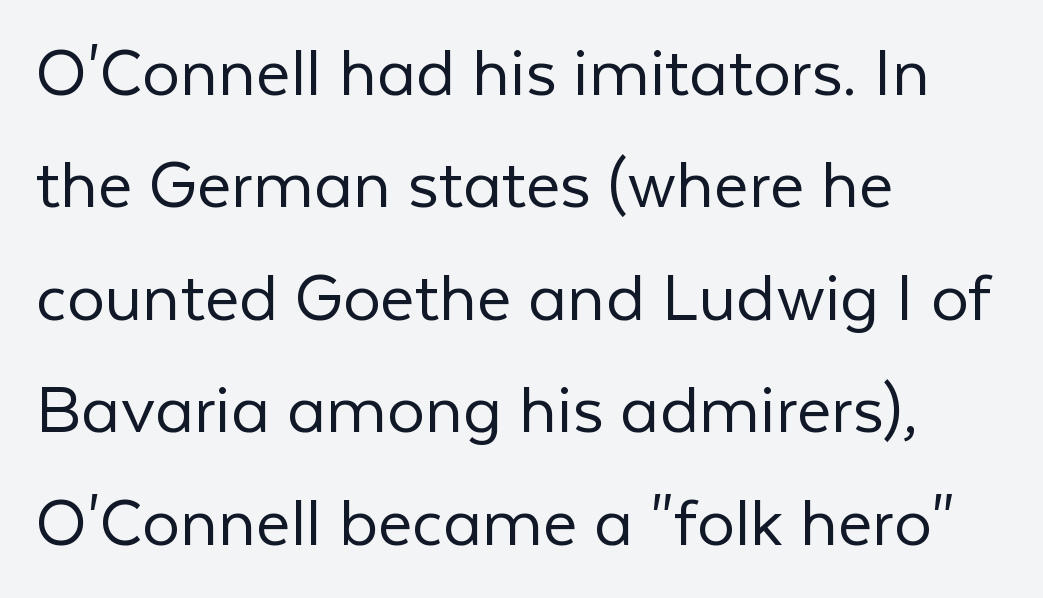
Q: Is the text bold? A: No.
Q: Is the text italic (slanted)? A: No, it is upright.
Q: Is the typeface a serif or a sans-serif typeface? A: Sans-serif.
Q: Is the text underlined? A: No.
Q: How is the paragraph aligned? A: Left-aligned.
Q: Is the spacing between letters normal or unusually wide? A: Normal.
Q: Is the spacing between lines tight, normal or loose? A: Normal.
Q: Width (condensed, normal, or wide)? A: Normal.
Q: Stroke contrast? A: Low.
Q: x-height? A: Medium.
Q: Monospaced? A: No.
